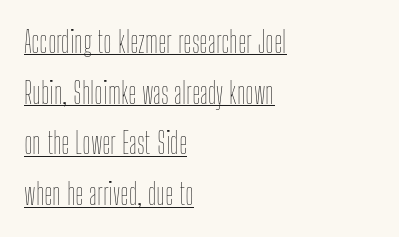
Designer's note — italics off, roman on. The weight would be labelled regular, book, light, or lighter still. The rag falls on the right side of this text block. Letter spacing: default. The passage shown is underscored from start to finish. Each letter keeps its own natural width here, so spacing adapts to shape.
